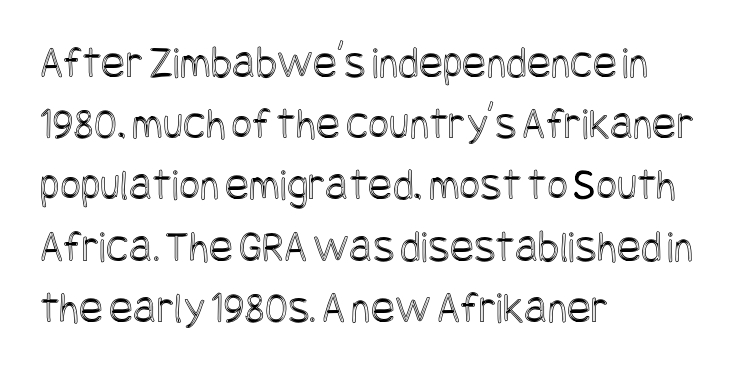
The typography opts for an upright posture over an oblique one. Nothing unusual about the tracking: characters are spaced as the font intends. Vertically, the passage feels balanced, rows spaced as you'd expect. The glyphs are unaccompanied by any horizontal stroke below them. The lines in this sample share a left origin and differ only in where they stop.
